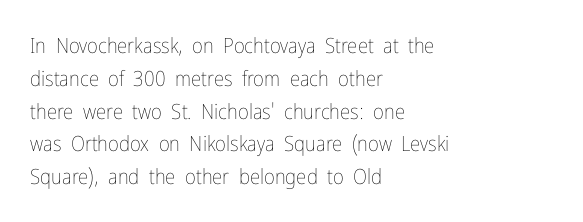
The image shows 21 px text type, upright; set left-aligned, normal line spacing (1.56x), normal letter spacing, not underlined.
